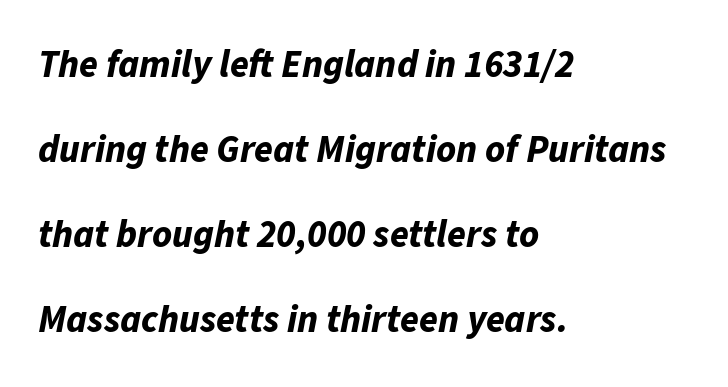
Q: Is the text bold? A: Yes.
Q: Is the text italic (slanted)? A: Yes, it leans right by about 11 degrees.
Q: Is the text underlined? A: No.
Q: How is the paragraph aligned? A: Left-aligned.
Q: Is the spacing between letters normal or unusually wide? A: Normal.
Q: Is the spacing between lines tight, normal or loose? A: Loose.
Q: Width (condensed, normal, or wide)? A: Normal.
Q: Stroke contrast? A: Low.
Q: x-height? A: Medium.
Q: Monospaced? A: No.
